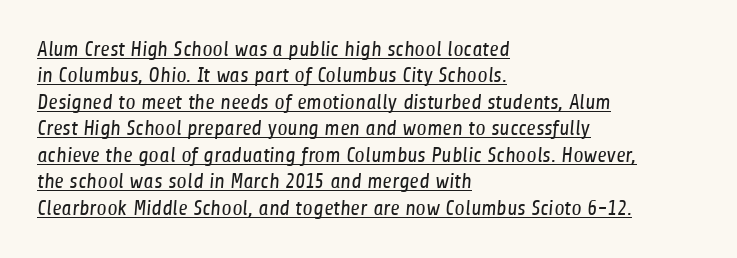
{"bold": "no", "underline": "yes", "align": "left", "line_spacing": "normal", "line_spacing_ratio": 1.26, "letter_spacing": "normal", "letter_spacing_em": 0.0, "glyph_px": 21}
